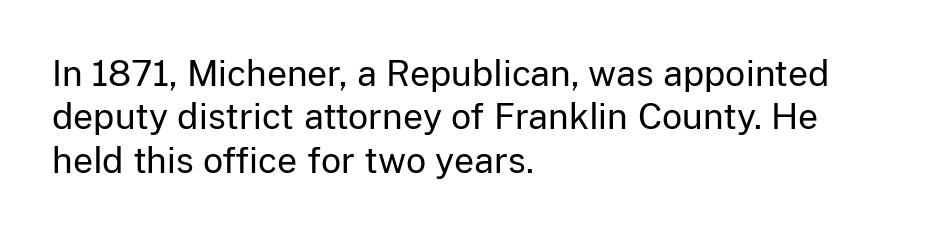
The image shows 35 px regular-weight sans-serif type, upright; set left-aligned, line spacing 1.24x, normal letter spacing, not underlined; low stroke contrast and a medium x-height.
